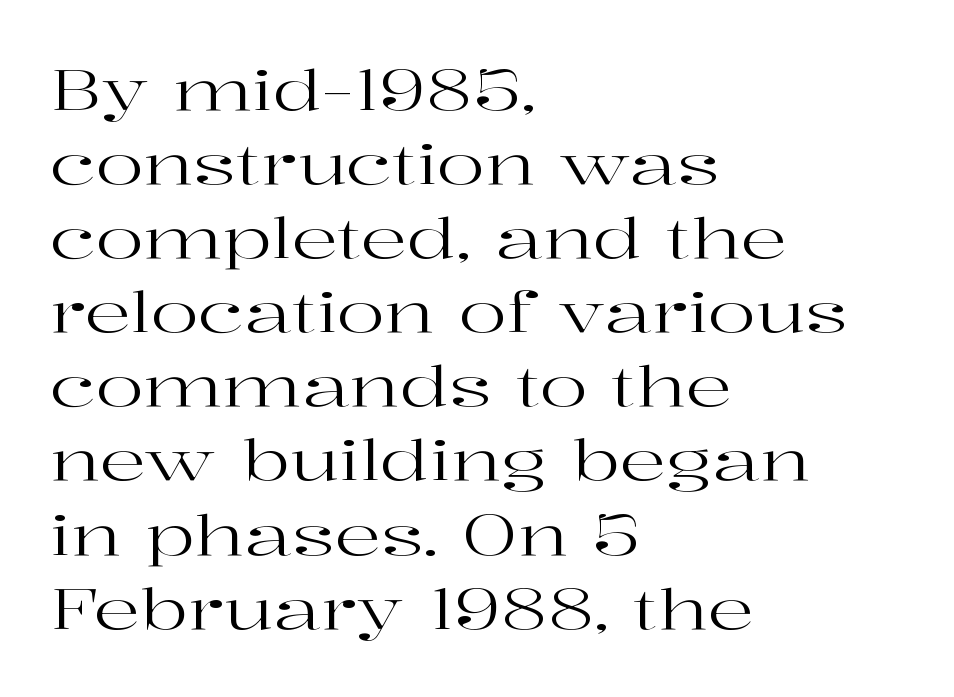
Between one letter and the next there's only the usual sliver of space. The leading is moderate, giving the passage an even texture. The designer went with a serif here, giving each stem small feet. Is this a fixed-width face? No — the glyphs have proportional, varying widths. The strokes carry an ordinary text weight at most. Every row of glyphs begins at an identical x-position on the left.
